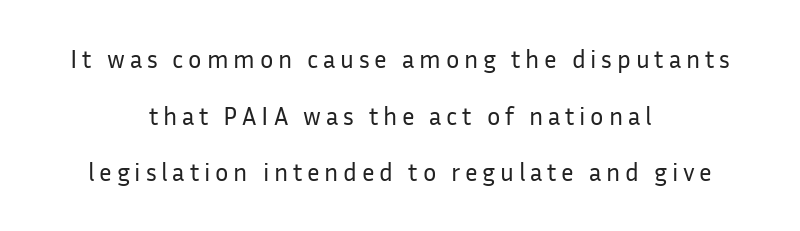
Layout note: lines centered. Weight: in the light-to-regular range. The lettering holds an erect, upright posture throughout. Words float on clear page, feet unadorned. A typesetter would call this leading open, well beyond the default.
